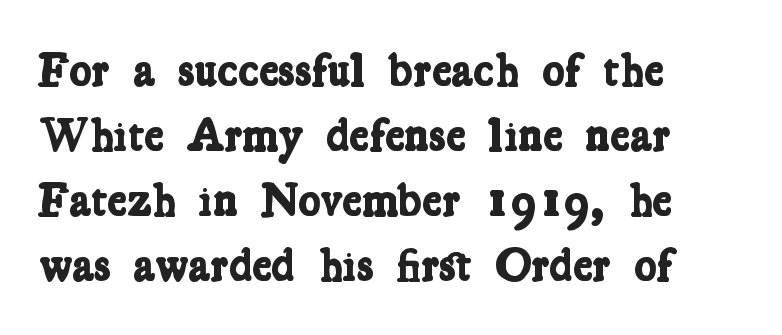
The image shows 47 px bold, condensed serif type; set left-aligned, normal line spacing (1.38x), normal letter spacing, not underlined; low stroke contrast and a medium x-height.
